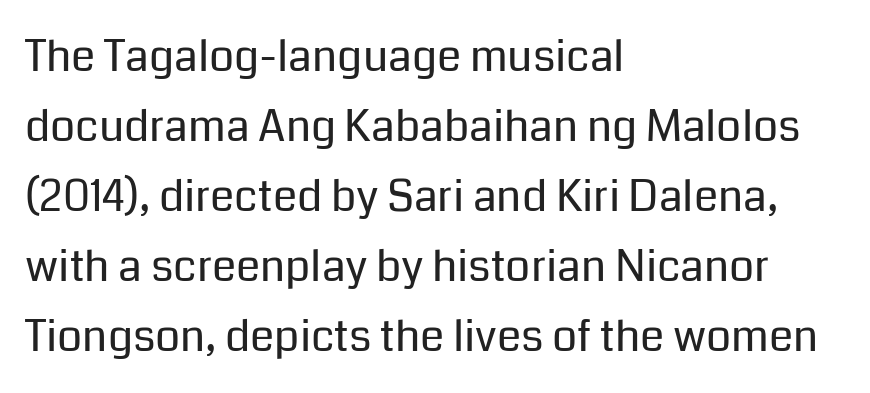
Q: Is the text bold? A: No.
Q: Is the text italic (slanted)? A: No, it is upright.
Q: Is the typeface a serif or a sans-serif typeface? A: Sans-serif.
Q: Is the text underlined? A: No.
Q: How is the paragraph aligned? A: Left-aligned.
Q: Is the spacing between letters normal or unusually wide? A: Normal.
Q: Is the spacing between lines tight, normal or loose? A: Normal.
Q: Width (condensed, normal, or wide)? A: Normal.
Q: Stroke contrast? A: Low.
Q: x-height? A: Medium.
Q: Monospaced? A: No.
